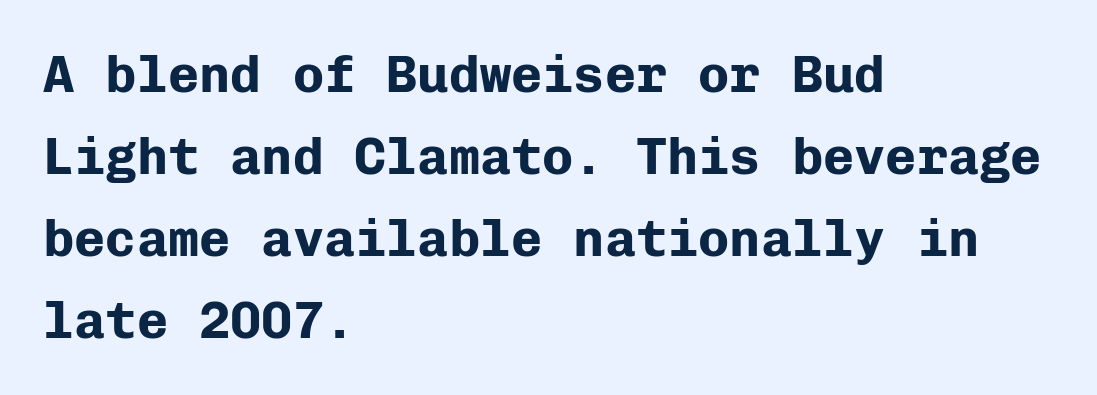
{"serif": "no", "italic": "no", "bold": "yes", "weight": "bold", "width": "normal", "stroke_contrast": "low", "x_height": "medium", "monospaced": "yes", "underline": "no", "align": "left", "line_spacing": "normal", "line_spacing_ratio": 1.58, "letter_spacing": "normal", "letter_spacing_em": 0.0, "glyph_px": 52}
